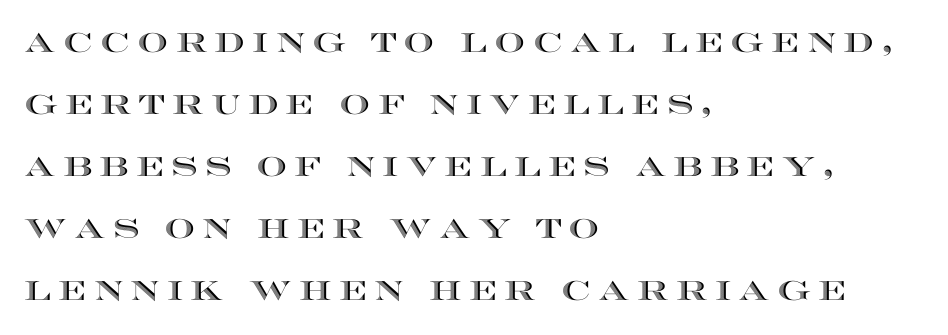
Nobody drew a line under any word here. Honestly, the letter spacing is so wide it's the main thing you notice. The rendering anchors every line to the left-hand side. Do the letters lean? They stand straight.
